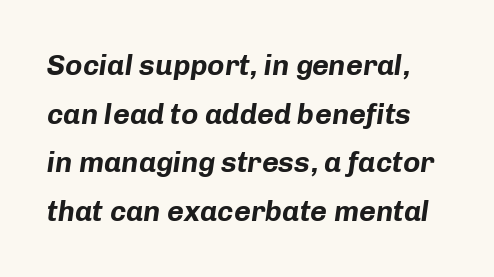
The image shows 29 px bold type, italic (leaning right); set normal line spacing (1.68x), normal letter spacing, not underlined; low stroke contrast and a medium x-height.
